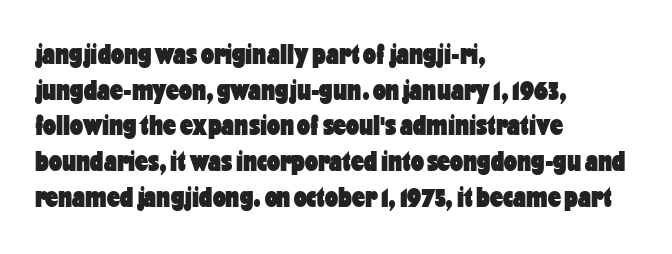
In terms of posture, this sample is upright. This rendering uses left alignment, leaving the right contour irregular. Think of a printed novel: that variable character pitch is what you see here. Anything drawn beneath the words? Only blank space. The font family rendered here belongs to the sans-serif group.
